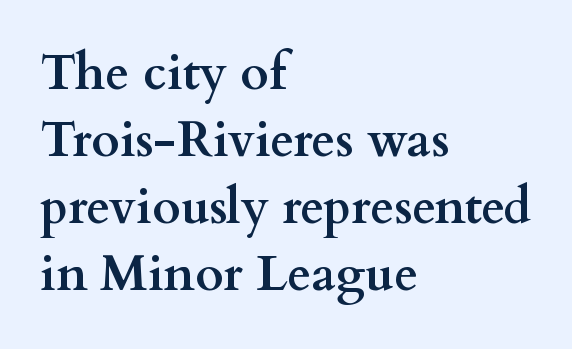
The image shows 49 px semibold, wide serif type, upright; set left-aligned, normal line spacing (1.37x), normal letter spacing, not underlined; medium stroke contrast and a small x-height.
